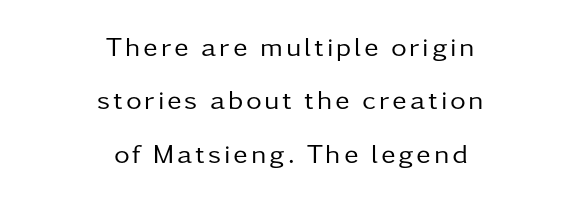
The specimen omits any rule beneath the text block's lines. One-word summary of the alignment: center. Weight: regular or lighter. The space between consecutive lines is lavish. In terms of posture, this sample is upright.
